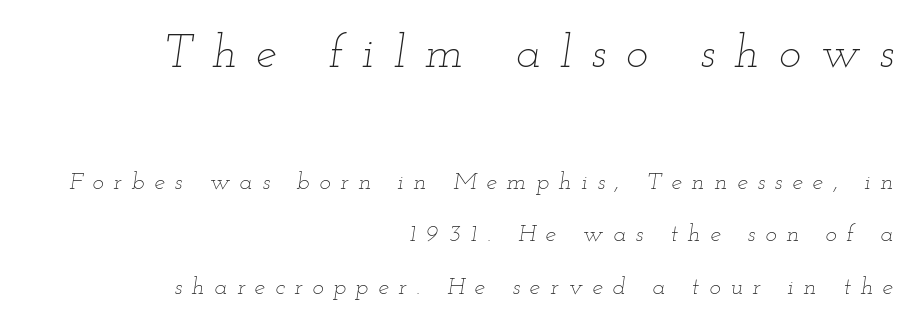
Q: Is the text bold? A: No.
Q: Is the text italic (slanted)? A: Yes, it leans right by about 12 degrees.
Q: Is the text underlined? A: No.
Q: How is the paragraph aligned? A: Right-aligned.
Q: Is the spacing between letters normal or unusually wide? A: Unusually wide.
Q: Is the spacing between lines tight, normal or loose? A: Loose.
Q: Which block of text is set in a larger size, the first (top) or the second (bottom)? A: The first (top) one.
Q: Width (condensed, normal, or wide)? A: Wide.
Q: Stroke contrast? A: Low.
Q: x-height? A: Small.
Q: Monospaced? A: No.
